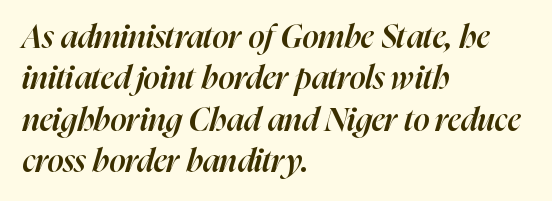
{"italic": "yes", "lean": "right", "slant_degrees": 16, "bold": "semi", "weight": "semibold", "width": "normal", "stroke_contrast": "high", "x_height": "medium", "monospaced": "no", "underline": "no", "align": "left", "line_spacing": "normal", "line_spacing_ratio": 1.29, "letter_spacing": "normal", "letter_spacing_em": 0.0, "glyph_px": 32}
